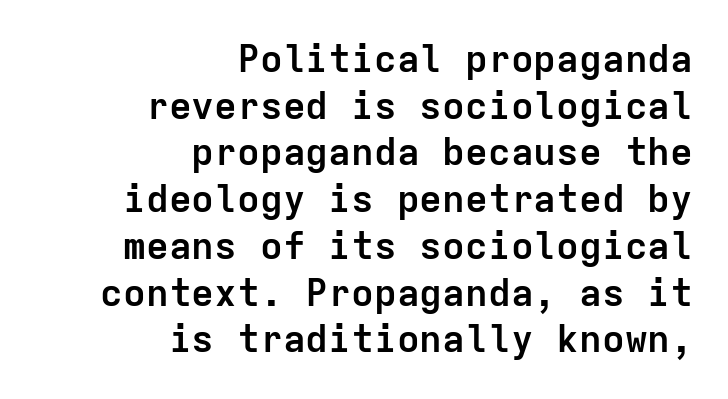
The image shows 38 px semibold sans-serif type, upright, monospaced; set right-aligned, line spacing 1.23x, normal letter spacing, not underlined; low stroke contrast and a medium x-height.
